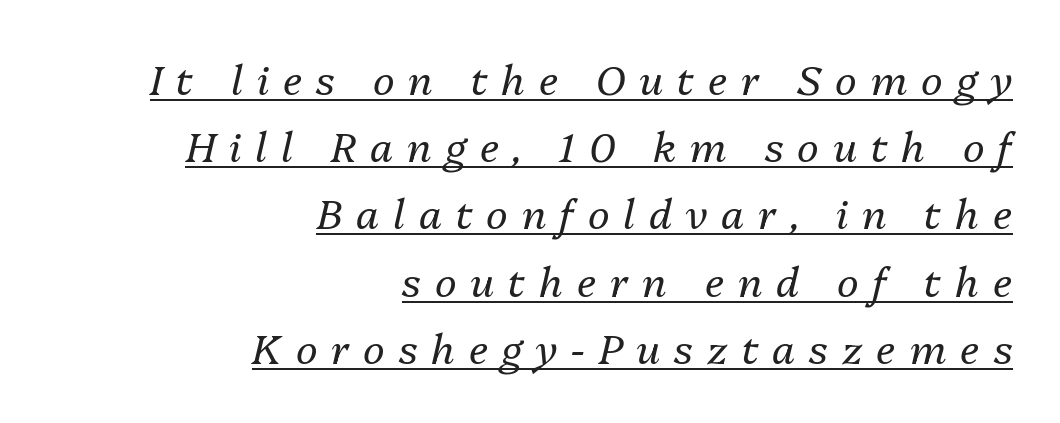
The image shows 41 px regular-weight type, italic (leaning right); set right-aligned, normal line spacing (1.64x), unusually wide letter spacing (+0.34 em), underlined; medium stroke contrast and a medium x-height.
